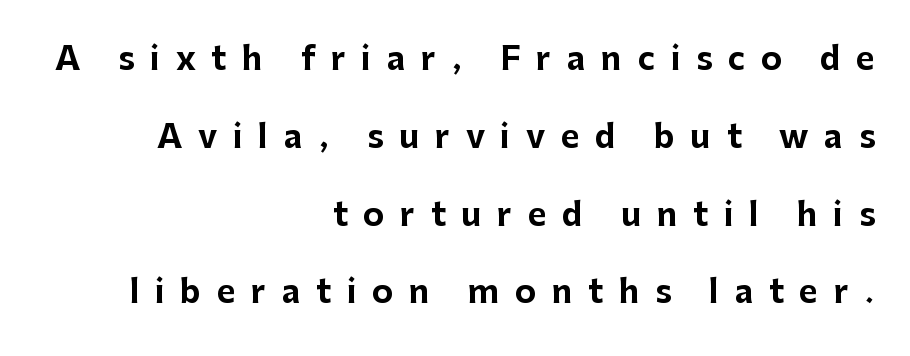
{"serif": "no", "italic": "no", "bold": "yes", "weight": "bold", "width": "normal", "stroke_contrast": "low", "x_height": "medium", "monospaced": "no", "underline": "no", "align": "right", "line_spacing": "loose", "line_spacing_ratio": 2.43, "letter_spacing": "wide", "letter_spacing_em": 0.49, "glyph_px": 32}
